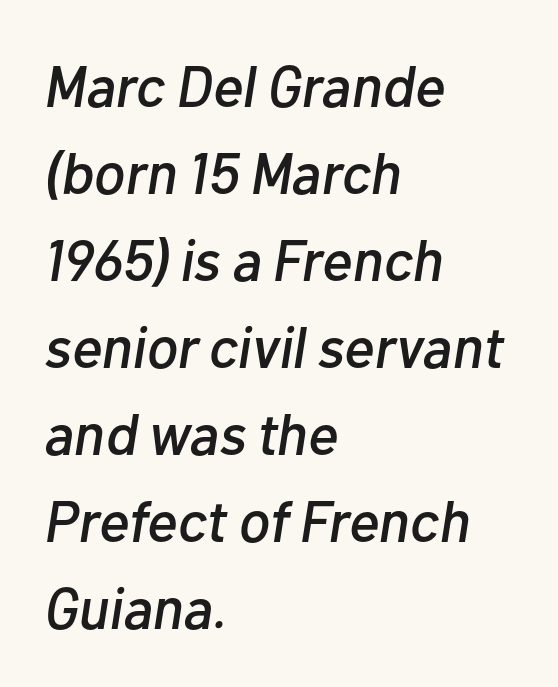
The image shows 58 px text type, italic (leaning right); set left-aligned, normal line spacing (1.5x), normal letter spacing, not underlined; low stroke contrast and a medium x-height.
